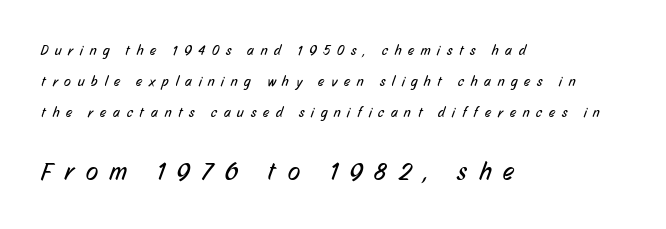
Look at the tracking — it's clearly loosened, letters drifting apart. Where is the straight margin? On the left. Stem width sits at or under what a default text font uses. The more generous point size was reserved for the lower chunk. If you measured baseline to baseline, you'd find a long distance.
